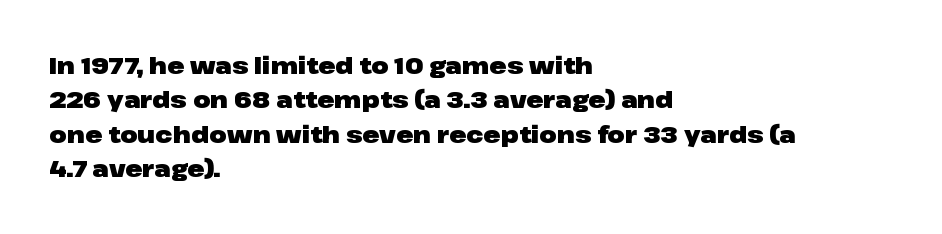
{"italic": "no", "bold": "yes", "underline": "no", "align": "left", "line_spacing": "normal", "line_spacing_ratio": 1.5, "letter_spacing": "normal", "letter_spacing_em": 0.0, "glyph_px": 23}
